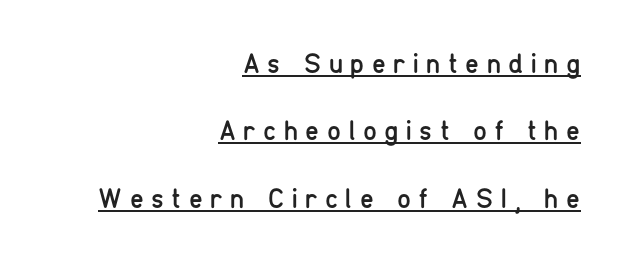
What kind of face is this? One without serifs — a sans. Horizontal bands of white between lines are thick stripes. This sample has the flowing, uneven cadence of proportional lettering. Each word looks stretched out because of the extra space between its letters. The strokes carry an ordinary text weight at most. This sample uses an upright cut, with every glyph sitting square on the baseline.
